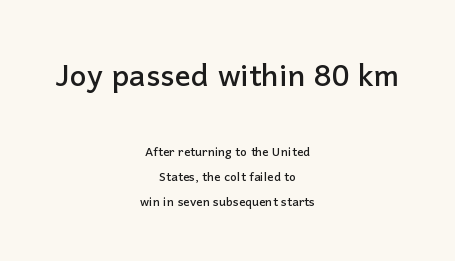
Descender tails drop into unmarked territory. Nobody touched the tracking dial on this one. Look at the bottom of the vertical strokes: they stop flat, with no serifs. The passage shown stacks its lines at a standard gap. The letters in the upper block stand taller than those in the block below.
